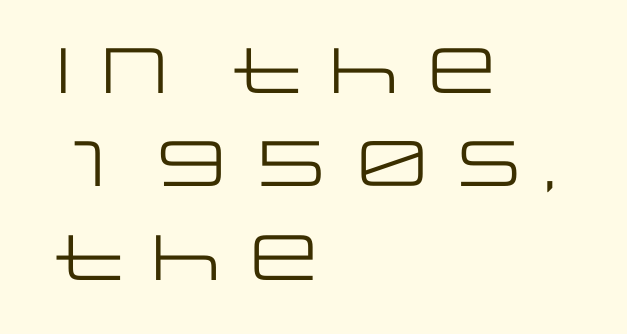
The image shows 64 px regular-weight, wide sans-serif type, upright; set left-aligned, normal line spacing (1.46x), normal letter spacing, not underlined; low stroke contrast and a large x-height.
